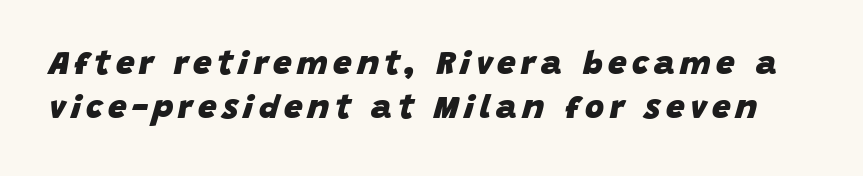
Q: Is the text bold? A: Yes.
Q: Is the text italic (slanted)? A: Yes, it leans right by about 15 degrees.
Q: Is the text underlined? A: No.
Q: Is the spacing between lines tight, normal or loose? A: Normal.
Q: Width (condensed, normal, or wide)? A: Normal.
Q: Stroke contrast? A: Low.
Q: x-height? A: Large.
Q: Monospaced? A: No.
